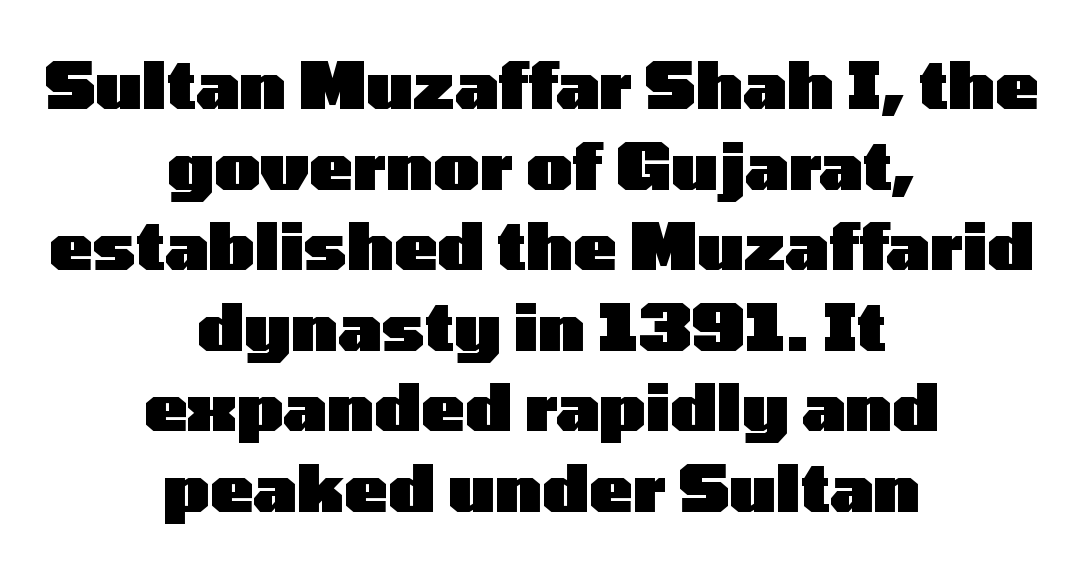
Q: Is the text bold? A: Yes.
Q: Is the text italic (slanted)? A: No, it is upright.
Q: Is the typeface a serif or a sans-serif typeface? A: Sans-serif.
Q: Is the text underlined? A: No.
Q: How is the paragraph aligned? A: Centered.
Q: Is the spacing between letters normal or unusually wide? A: Normal.
Q: Width (condensed, normal, or wide)? A: Wide.
Q: Stroke contrast? A: Low.
Q: x-height? A: Medium.
Q: Monospaced? A: No.
